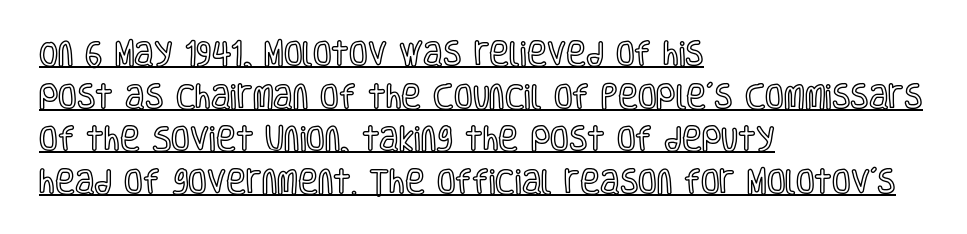
This sample keeps an unexceptional amount of space between lines. A classic flush-left, rag-right setting is used for this passage. If you drew a line through each stem, it would be perfectly vertical. The gaps between neighbouring characters are ordinary and unremarkable. Emphasis is given by a line drawn under the lettering.
